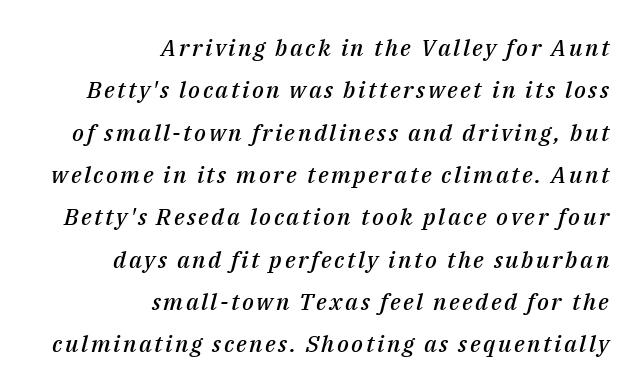
{"italic": "yes", "lean": "right", "slant_degrees": 14, "bold": "semi", "underline": "no", "align": "right", "line_spacing_ratio": 1.84, "glyph_px": 23}
